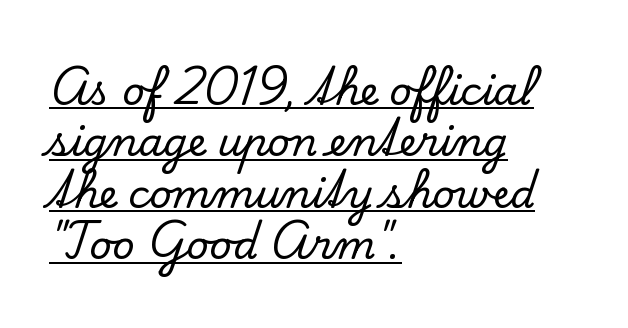
The face used here is seriffed, in the tradition of book romans. What decoration does the sample have? An underline. Regular leading. Looks like regular typesetting: each glyph gets only the width it needs. Words appear dense and cohesive because spacing is normal.
